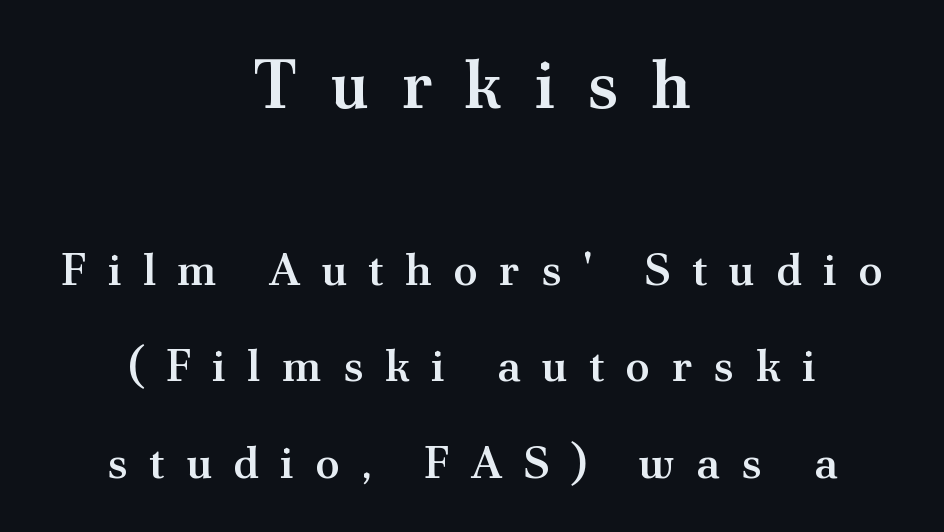
{"serif": "yes", "italic": "no", "bold": "semi", "weight": "semibold", "width": "normal", "stroke_contrast": "medium", "x_height": "small", "monospaced": "no", "underline": "no", "align": "center", "line_spacing": "loose", "line_spacing_ratio": 2.14, "letter_spacing": "wide", "letter_spacing_em": 0.47, "larger_block": "first", "size_ratio": 1.51, "glyph_px": 68}
